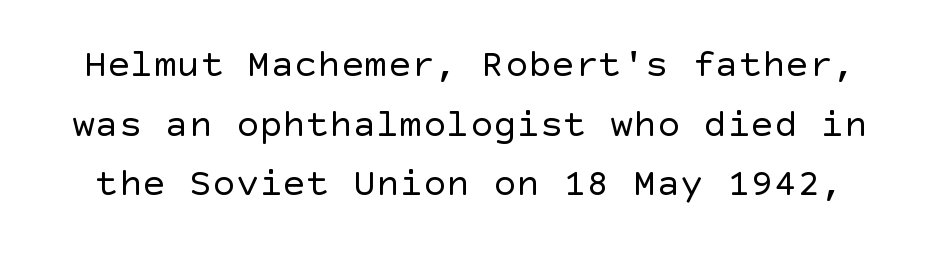
The string is rendered with underlining switched off. The type family on display is of the sans-serif kind. The typography opts for an upright posture over an oblique one. Caption: face not bold, strokes unweighted.
